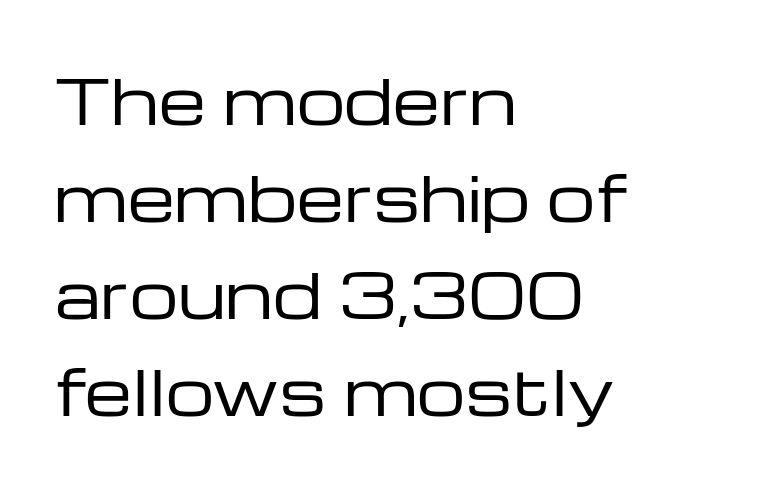
The image shows 61 px regular-weight, wide sans-serif type, upright; set left-aligned, normal line spacing (1.59x), normal letter spacing, not underlined; low stroke contrast and a medium x-height.
